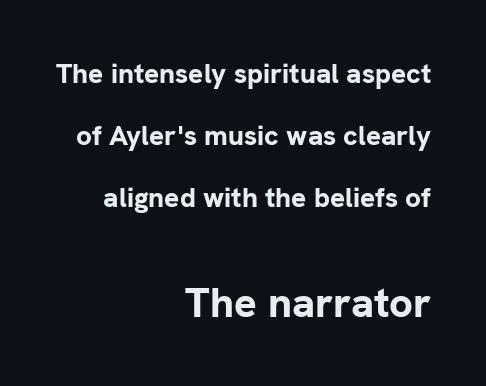
{"serif": "no", "italic": "no", "bold": "yes", "weight": "bold", "width": "normal", "stroke_contrast": "low", "x_height": "medium", "monospaced": "no", "underline": "no", "align": "right", "line_spacing": "loose", "line_spacing_ratio": 2.22, "letter_spacing": "normal", "letter_spacing_em": 0.0, "larger_block": "second", "size_ratio": 1.5, "glyph_px": 42}
